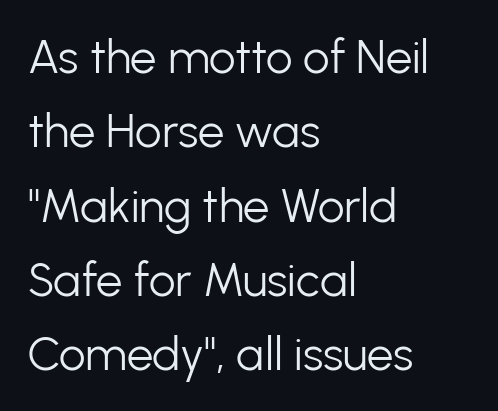
The image shows 47 px light sans-serif type, upright; set left-aligned, normal line spacing (1.58x), normal letter spacing, not underlined; low stroke contrast and a medium x-height.
